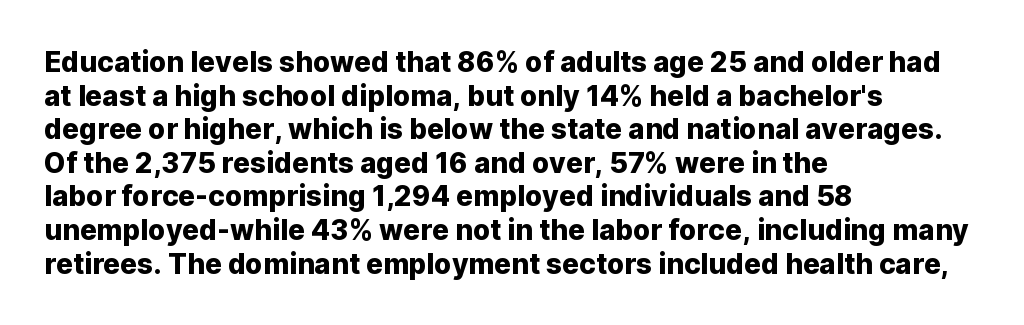
Q: Is the text italic (slanted)? A: No, it is upright.
Q: Is the typeface a serif or a sans-serif typeface? A: Sans-serif.
Q: Is the text underlined? A: No.
Q: How is the paragraph aligned? A: Left-aligned.
Q: Is the spacing between letters normal or unusually wide? A: Normal.
Q: Width (condensed, normal, or wide)? A: Normal.
Q: Stroke contrast? A: Low.
Q: x-height? A: Medium.
Q: Monospaced? A: No.
